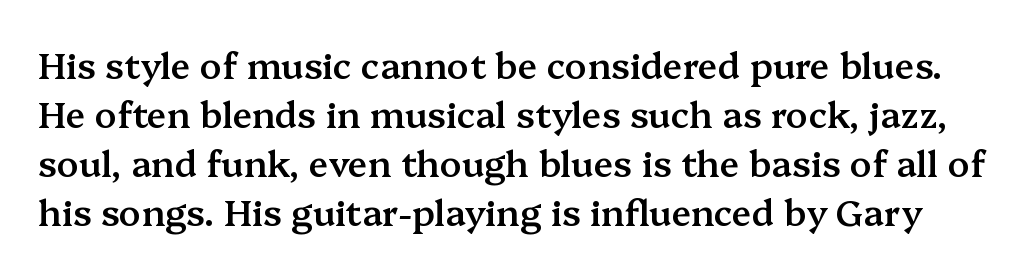
Leading: standard. The designer went with a serif here, giving each stem small feet. The letters are semibold — heavier than regular but short of a full bold. Nope, not italic — everything's standing straight. Short note: letters normally spaced.
